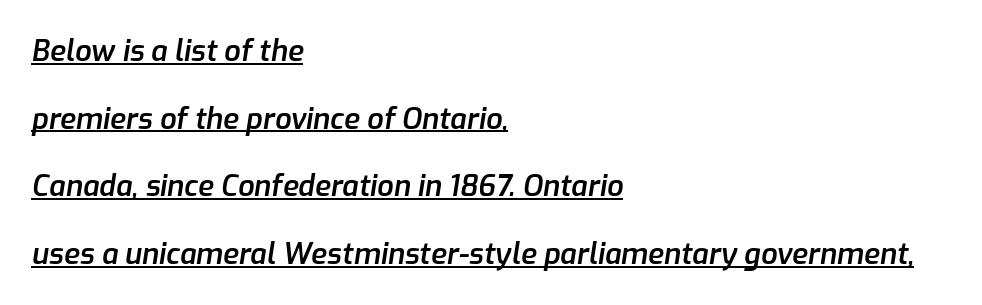
Q: Is the text bold? A: Semi-bold.
Q: Is the text italic (slanted)? A: Yes, it leans right by about 9 degrees.
Q: Is the text underlined? A: Yes.
Q: How is the paragraph aligned? A: Left-aligned.
Q: Is the spacing between letters normal or unusually wide? A: Normal.
Q: Is the spacing between lines tight, normal or loose? A: Loose.
Q: Width (condensed, normal, or wide)? A: Normal.
Q: Stroke contrast? A: Low.
Q: x-height? A: Medium.
Q: Monospaced? A: No.
